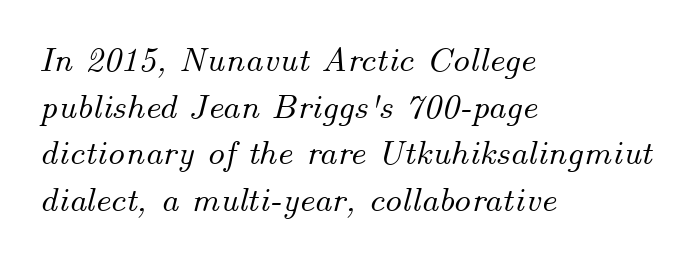
{"italic": "yes", "lean": "right", "slant_degrees": 14, "width": "normal", "stroke_contrast": "medium", "x_height": "small", "monospaced": "no", "underline": "no", "align": "left", "line_spacing": "normal", "line_spacing_ratio": 1.33, "letter_spacing": "normal", "letter_spacing_em": 0.0, "glyph_px": 35}
